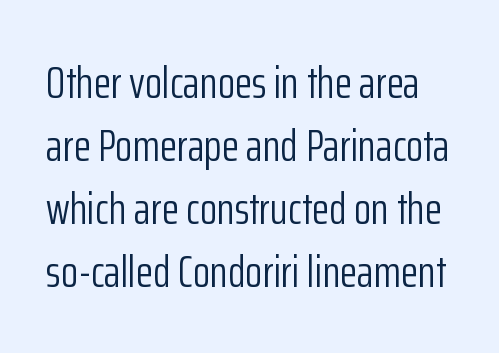
The specimen reads as upright at a glance. The characters are drawn with everyday or finer stroke widths. The face used here is rendered with its standard letterfit. The passage shown is typed in a proportional face where columns would drift. Normally led — the rows are evenly, conventionally spaced.
